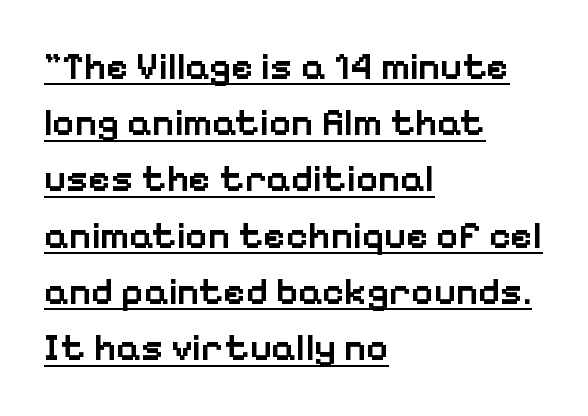
Q: Is the text bold? A: Semi-bold.
Q: Is the text italic (slanted)? A: No, it is upright.
Q: Is the typeface a serif or a sans-serif typeface? A: Sans-serif.
Q: Is the text underlined? A: Yes.
Q: How is the paragraph aligned? A: Left-aligned.
Q: Is the spacing between letters normal or unusually wide? A: Normal.
Q: Is the spacing between lines tight, normal or loose? A: Normal.
Q: Width (condensed, normal, or wide)? A: Normal.
Q: Stroke contrast? A: Low.
Q: x-height? A: Medium.
Q: Monospaced? A: No.
